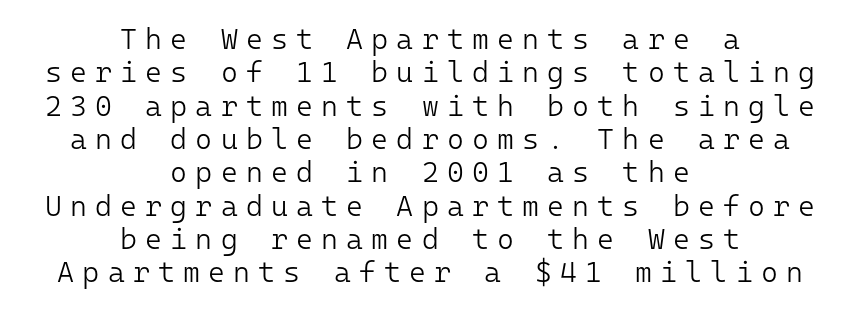
{"serif": "no", "italic": "no", "bold": "no", "weight": "light", "width": "normal", "stroke_contrast": "low", "x_height": "medium", "monospaced": "yes", "underline": "no", "align": "center", "line_spacing": "tight", "line_spacing_ratio": 1.15, "letter_spacing": "wide", "letter_spacing_em": 0.28, "glyph_px": 29}
